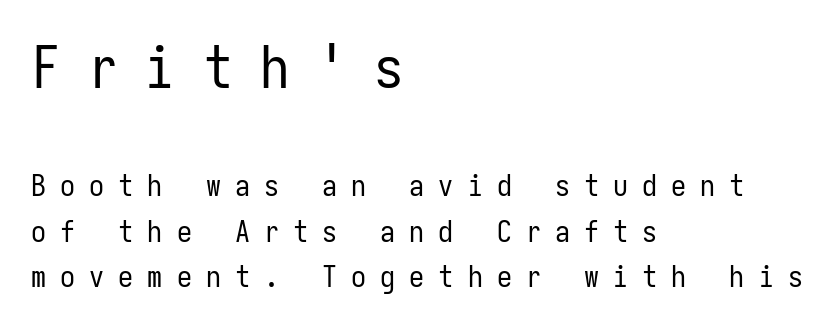
Q: Is the text bold? A: No.
Q: Is the text italic (slanted)? A: No, it is upright.
Q: Is the typeface a serif or a sans-serif typeface? A: Sans-serif.
Q: Is the text underlined? A: No.
Q: How is the paragraph aligned? A: Left-aligned.
Q: Is the spacing between letters normal or unusually wide? A: Unusually wide.
Q: Is the spacing between lines tight, normal or loose? A: Normal.
Q: Which block of text is set in a larger size, the first (top) or the second (bottom)? A: The first (top) one.
Q: Width (condensed, normal, or wide)? A: Condensed.
Q: Stroke contrast? A: Low.
Q: x-height? A: Medium.
Q: Monospaced? A: Yes.
